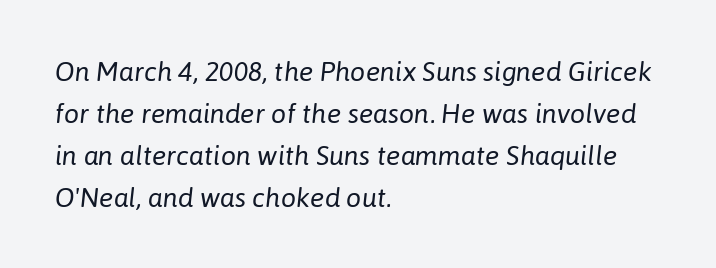
A typesetter would call this leading conventional body-copy spacing. Typeset ragged right — the left edge is the straight one. The letterforms sit shoulder to shoulder at normal distance. Nothing heavy about these letters — not bold at all. Descender tails drop into unmarked territory. Yep, that's italic — everything's leaning.
